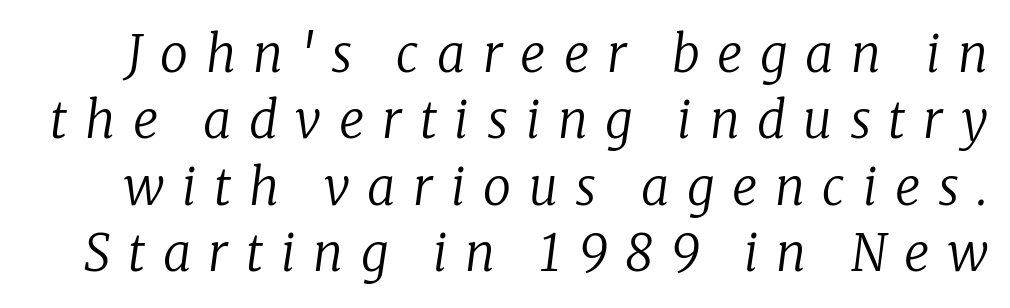
Here the glyphs are tracked loosely, breaking word shapes into spaced letters. These glyphs show unthickened strokes, regular width or finer. Small tapered or slab feet sit at the stroke ends, so this counts as serif. Baseline-to-baseline distance is the conventional proportion of letter height.
